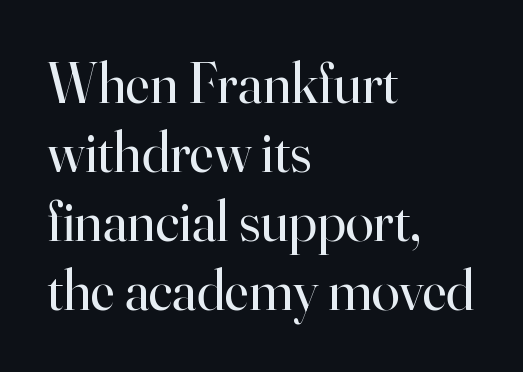
Stroke thickness stays within the range of a standard reading face or lighter. These lines are rendered in a variable-pitch font. This rendering leaves character spacing at its baseline value. Rendered with straight, roman letterforms. The compositor pushed each line to the left boundary.
